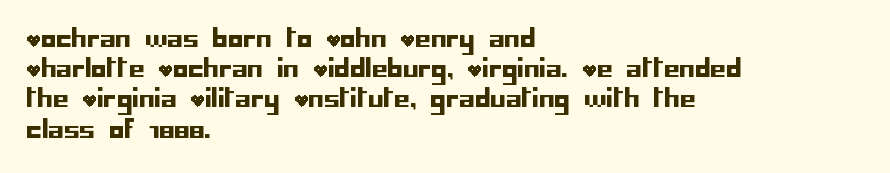
{"italic": "no", "underline": "no", "align": "left", "line_spacing_ratio": 1.21, "letter_spacing": "normal", "letter_spacing_em": 0.0, "glyph_px": 25}
